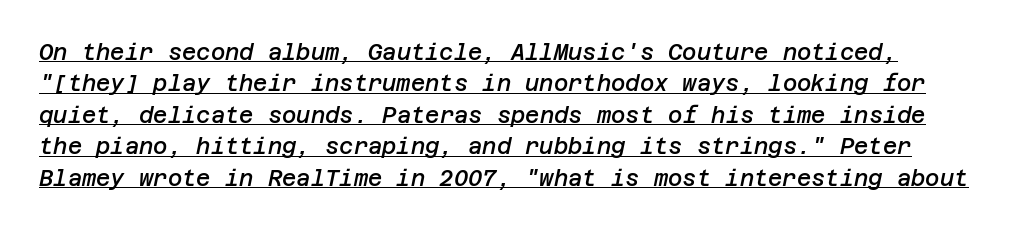
Descenders here cross a horizontal rule under the line. The font's italic variant was chosen for this text. Reading down the column, the eye jumps a familiar distance to each next line. Between one letter and the next there's only the usual sliver of space. The characters look somewhat weighty, a semibold short of true bold.
